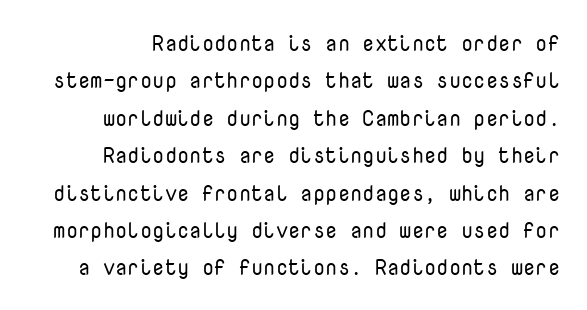
The image shows 22 px text type, upright; set normal line spacing (1.7x), normal letter spacing, not underlined.
